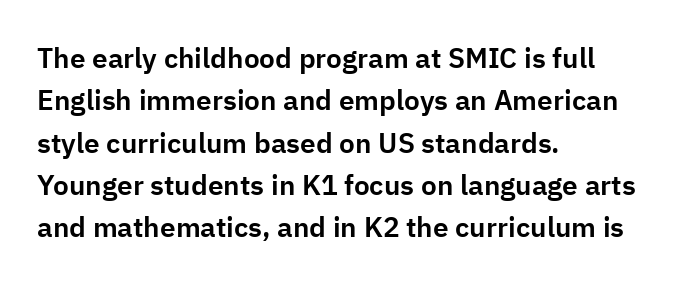
The image shows 28 px sans-serif type, upright; set left-aligned, normal line spacing (1.51x), normal letter spacing, not underlined; low stroke contrast and a medium x-height.
